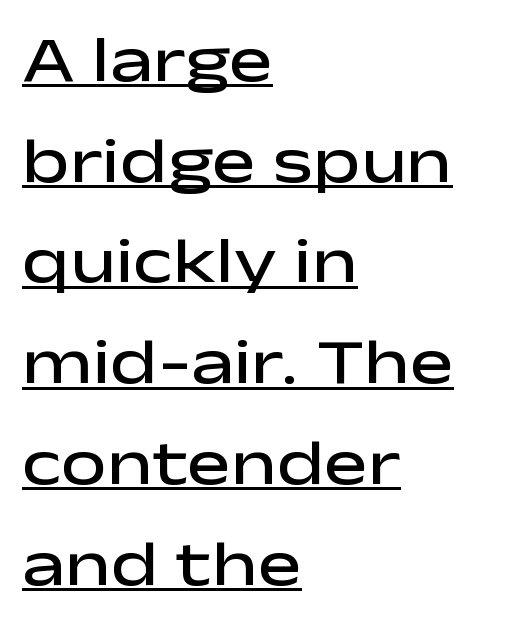
Q: Is the text bold? A: Semi-bold.
Q: Is the text italic (slanted)? A: No, it is upright.
Q: Is the typeface a serif or a sans-serif typeface? A: Sans-serif.
Q: Is the text underlined? A: Yes.
Q: How is the paragraph aligned? A: Left-aligned.
Q: Is the spacing between letters normal or unusually wide? A: Normal.
Q: Is the spacing between lines tight, normal or loose? A: Normal.
Q: Width (condensed, normal, or wide)? A: Wide.
Q: Stroke contrast? A: Low.
Q: x-height? A: Medium.
Q: Monospaced? A: No.
